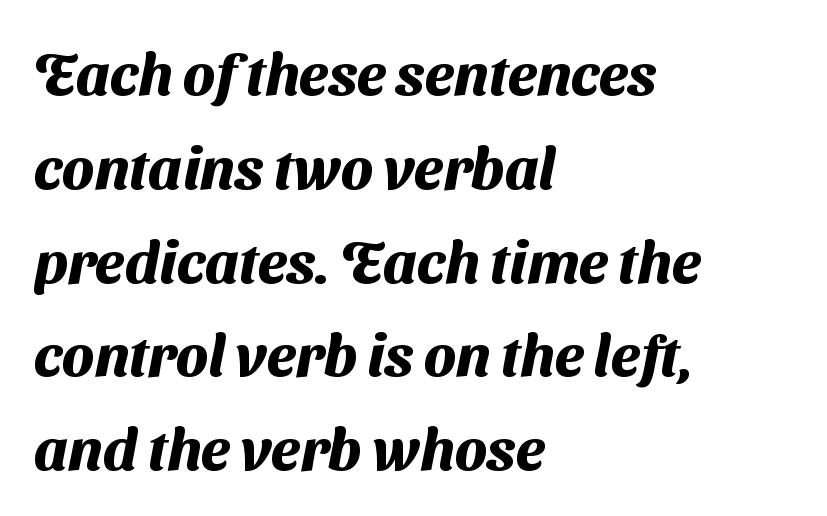
{"serif": "no", "bold": "yes", "weight": "heavy", "width": "normal", "stroke_contrast": "medium", "x_height": "medium", "monospaced": "no", "underline": "no", "align": "left", "line_spacing": "normal", "line_spacing_ratio": 1.59, "letter_spacing": "normal", "letter_spacing_em": 0.0, "glyph_px": 59}
